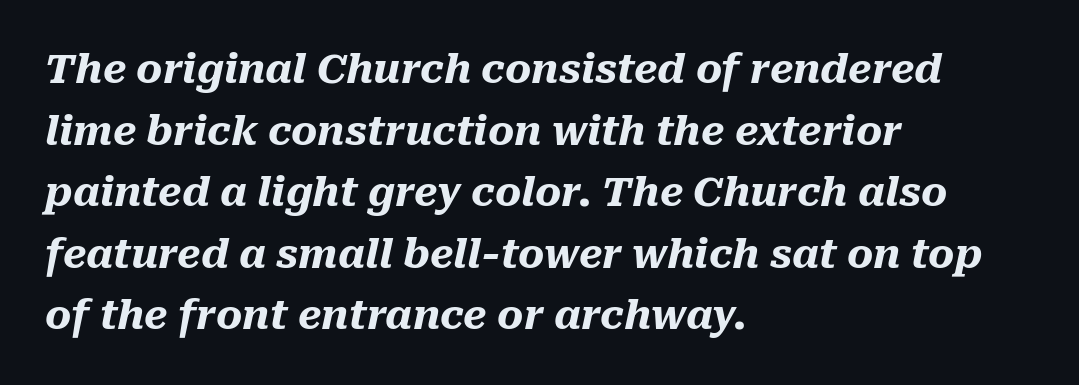
The image shows 40 px heavy type, italic (leaning right); set left-aligned, normal line spacing (1.54x), normal letter spacing, not underlined; medium stroke contrast and a medium x-height.
